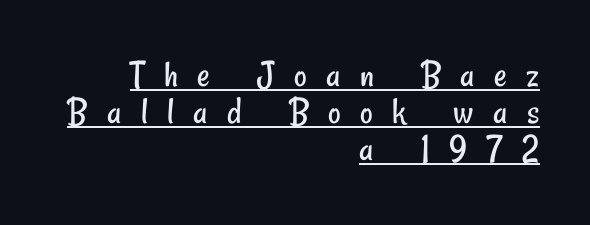
{"serif": "no", "bold": "no", "weight": "regular", "width": "condensed", "stroke_contrast": "low", "x_height": "small", "monospaced": "no", "underline": "yes", "align": "right", "line_spacing": "tight", "line_spacing_ratio": 0.95, "letter_spacing": "wide", "letter_spacing_em": 0.5, "glyph_px": 39}
